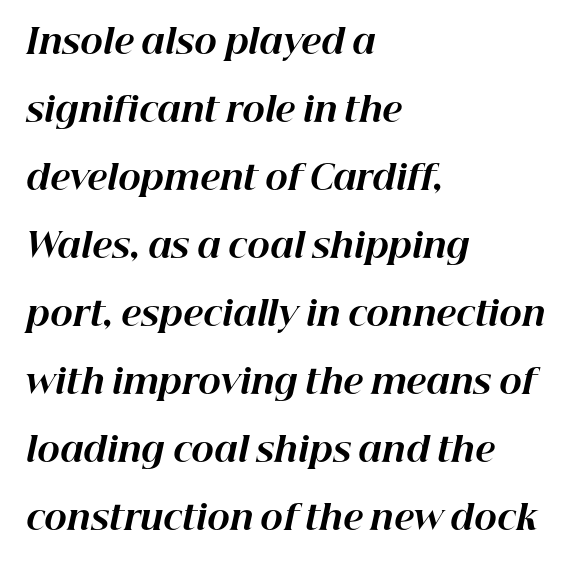
{"italic": "yes", "lean": "right", "slant_degrees": 12, "bold": "yes", "weight": "bold", "width": "normal", "stroke_contrast": "high", "x_height": "medium", "monospaced": "no", "underline": "no", "align": "left", "line_spacing": "loose", "line_spacing_ratio": 2.0, "letter_spacing": "normal", "letter_spacing_em": 0.0, "glyph_px": 34}
